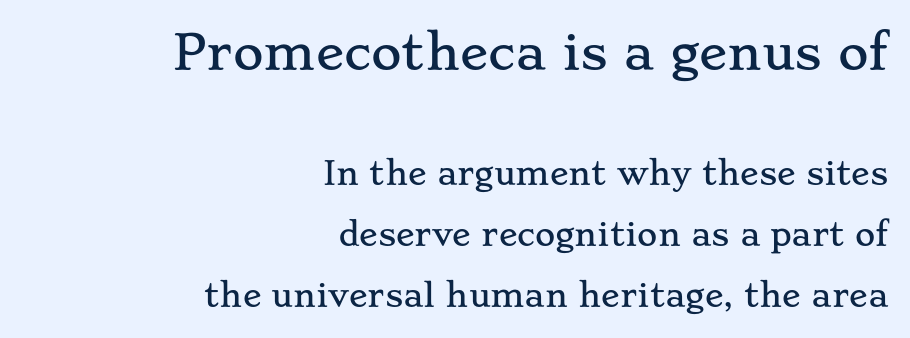
{"serif": "yes", "italic": "no", "width": "wide", "stroke_contrast": "low", "x_height": "small", "monospaced": "no", "underline": "no", "align": "right", "line_spacing": "loose", "line_spacing_ratio": 1.98, "letter_spacing": "normal", "letter_spacing_em": 0.0, "larger_block": "first", "size_ratio": 1.52, "glyph_px": 47}
